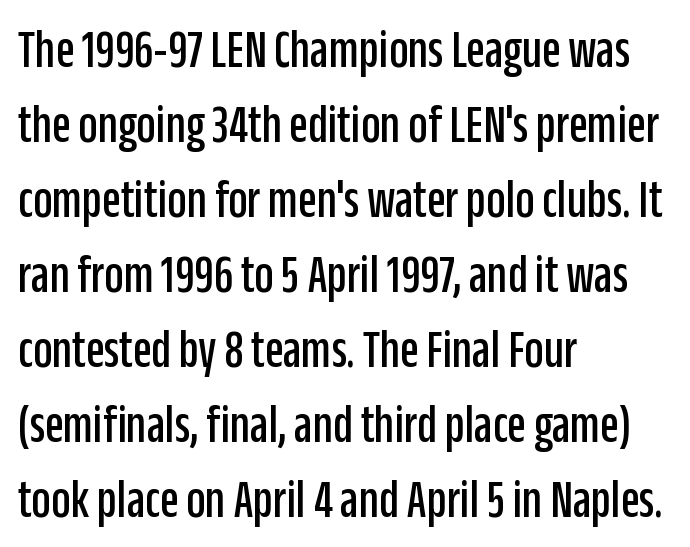
Q: Is the text italic (slanted)? A: No, it is upright.
Q: Is the typeface a serif or a sans-serif typeface? A: Sans-serif.
Q: Is the text underlined? A: No.
Q: How is the paragraph aligned? A: Left-aligned.
Q: Is the spacing between letters normal or unusually wide? A: Normal.
Q: Is the spacing between lines tight, normal or loose? A: Normal.
Q: Width (condensed, normal, or wide)? A: Condensed.
Q: Stroke contrast? A: Low.
Q: x-height? A: Large.
Q: Monospaced? A: No.
